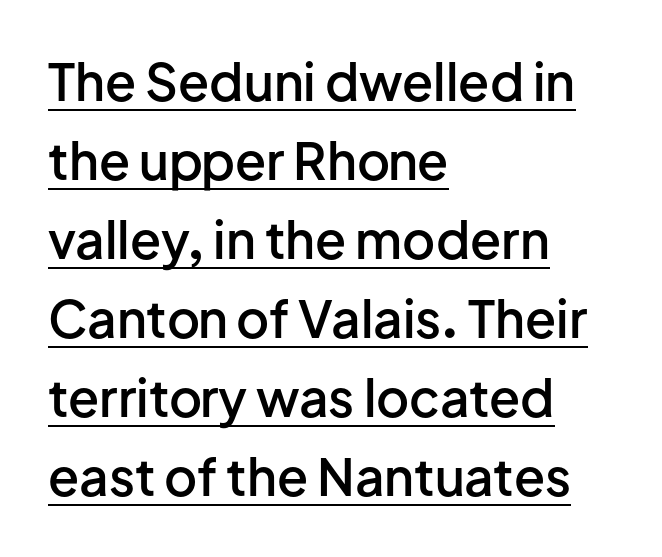
{"serif": "no", "italic": "no", "bold": "semi", "weight": "semibold", "width": "normal", "stroke_contrast": "low", "x_height": "medium", "monospaced": "no", "underline": "yes", "align": "left", "line_spacing": "normal", "line_spacing_ratio": 1.55, "letter_spacing": "normal", "letter_spacing_em": 0.0, "glyph_px": 51}
